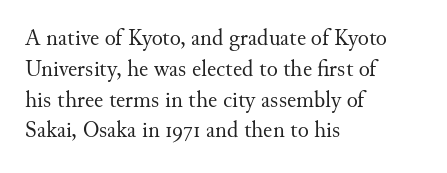
The image shows 23 px text type, upright; set left-aligned, normal line spacing (1.34x), normal letter spacing, not underlined.
